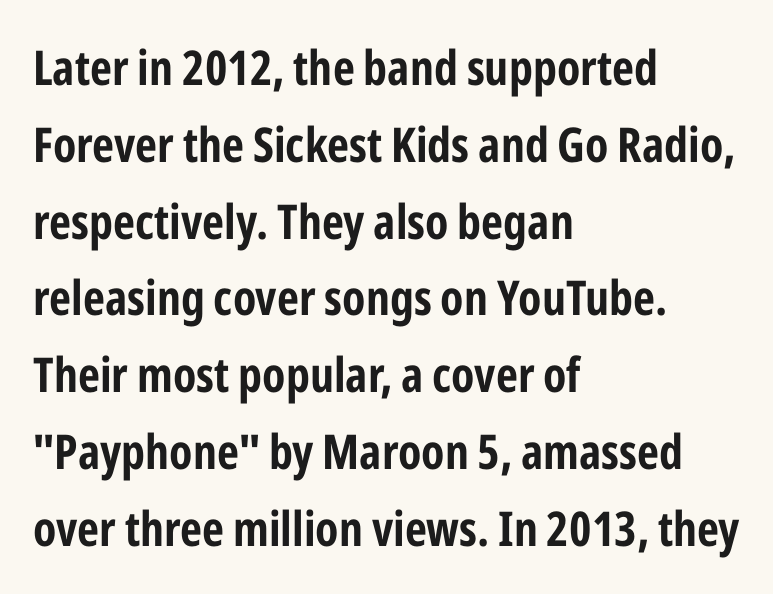
The image shows 48 px condensed sans-serif type, upright; set left-aligned, normal line spacing (1.6x), normal letter spacing, not underlined; low stroke contrast and a medium x-height.
